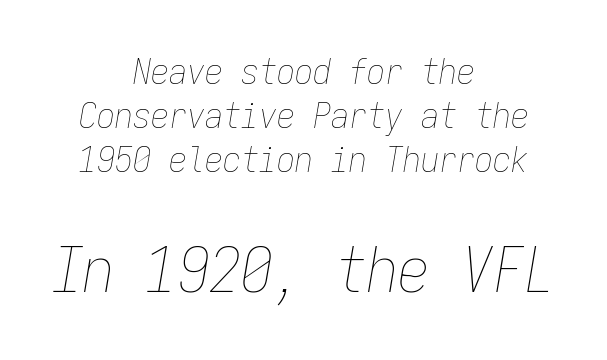
Q: Is the text bold? A: No.
Q: Is the text italic (slanted)? A: Yes, it leans right by about 9 degrees.
Q: Is the text underlined? A: No.
Q: How is the paragraph aligned? A: Centered.
Q: Is the spacing between letters normal or unusually wide? A: Normal.
Q: Which block of text is set in a larger size, the first (top) or the second (bottom)? A: The second (bottom) one.
Q: Width (condensed, normal, or wide)? A: Condensed.
Q: Stroke contrast? A: Low.
Q: x-height? A: Medium.
Q: Monospaced? A: Yes.
